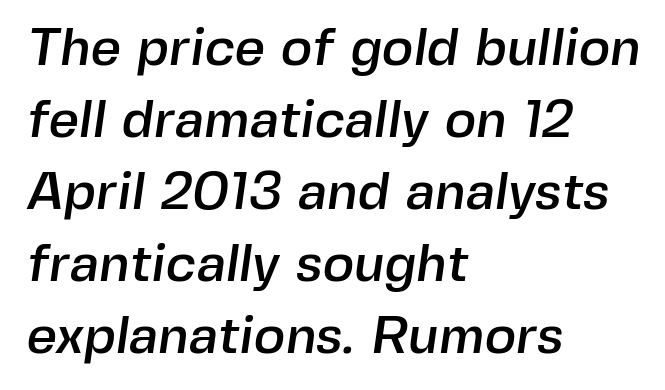
Q: Is the typeface a serif or a sans-serif typeface? A: Sans-serif.
Q: Is the text underlined? A: No.
Q: How is the paragraph aligned? A: Left-aligned.
Q: Is the spacing between letters normal or unusually wide? A: Normal.
Q: Is the spacing between lines tight, normal or loose? A: Normal.
Q: Width (condensed, normal, or wide)? A: Normal.
Q: x-height? A: Medium.
Q: Monospaced? A: No.
